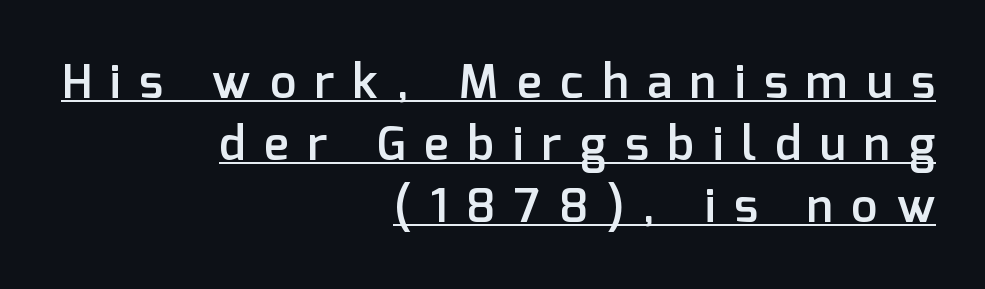
The designer went with a sans here, leaving each stem footless. Varying glyph widths throughout — classic text-font behaviour. Every character sits straight up, as roman type does. The passage is arranged like a letterhead date or caption credit — flush right.
